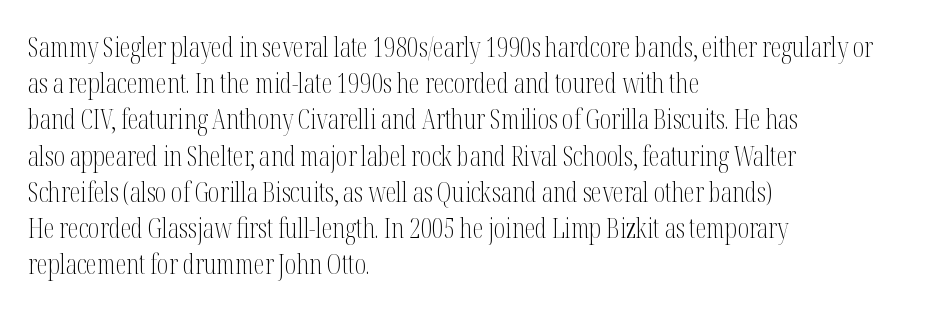
The strokes carry an ordinary text weight at most. Teacher's note: observe the even left margin — that is flush-left alignment. The lines sit at an ordinary, default distance from one another. Does extra space separate the letters? No, they use regular spacing. Posture: vertical. The specimen omits any rule beneath the text block's lines.
